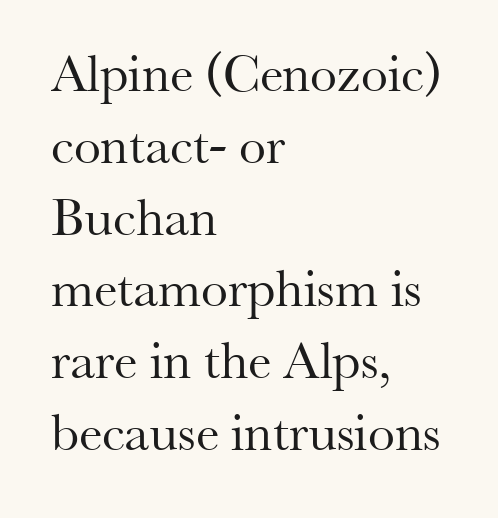
{"serif": "yes", "italic": "no", "bold": "no", "weight": "regular", "width": "normal", "stroke_contrast": "medium", "x_height": "small", "monospaced": "no", "underline": "no", "align": "left", "line_spacing": "normal", "line_spacing_ratio": 1.33, "letter_spacing": "normal", "letter_spacing_em": 0.0, "glyph_px": 54}
